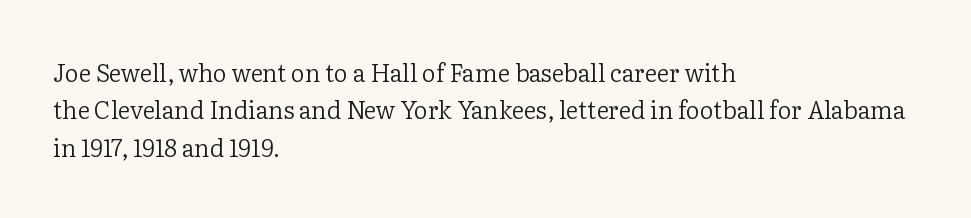
Evenly set lines give the paragraph a standard silhouette. Here the glyphs are tracked normally, forming tight word shapes. Rule under the text: the space is simply empty. Italic? Not at all — the glyphs are vertical. These glyphs show unthickened strokes, regular width or finer.
